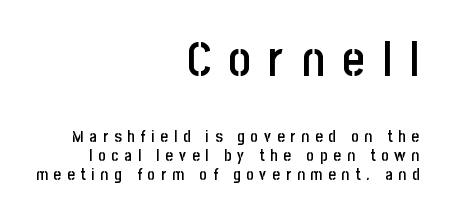
The image shows 48 px semibold, condensed sans-serif type, upright; set right-aligned, line spacing 1.2x, unusually wide letter spacing (+0.37 em), not underlined; the first (top) block is 3.0x larger; low stroke contrast and a large x-height.
